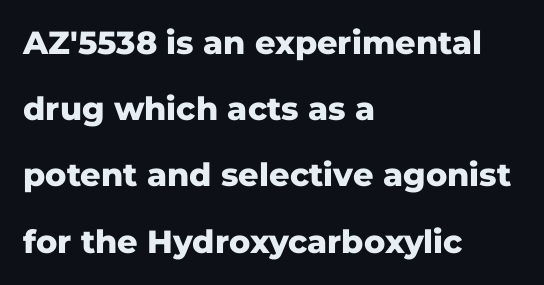
Horizontal alignment here is leftward, the default for most running prose. Quick note: interline space is abundant. This sample uses an upright cut, with every glyph sitting square on the baseline. To sum up the face: it is a sans, with no serifs. A bare baseline throughout the passage.
